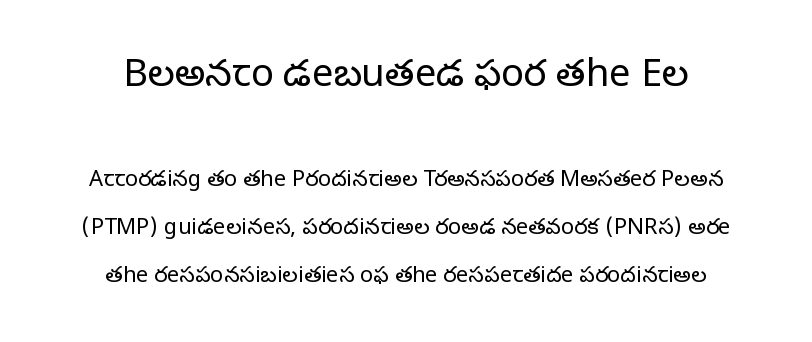
Regarding serifs, this sample has them. Plain, unruled lines of type. The axis of the letterforms is exactly vertical. Casual observation: everything's sitting right in the middle.
